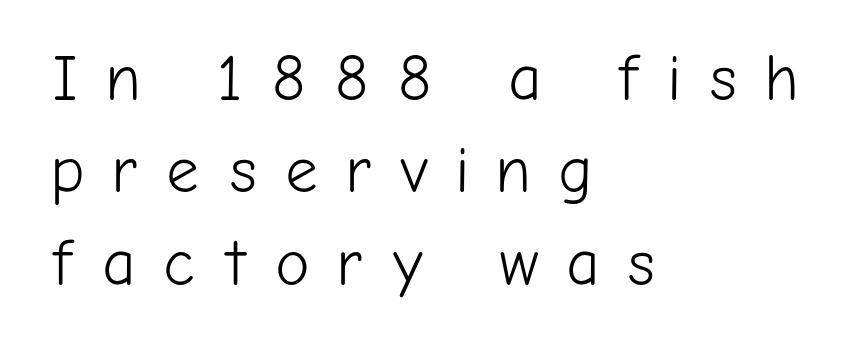
The image shows 65 px light sans-serif type, upright; set left-aligned, normal line spacing (1.42x), unusually wide letter spacing (+0.42 em), not underlined; low stroke contrast and a medium x-height.
